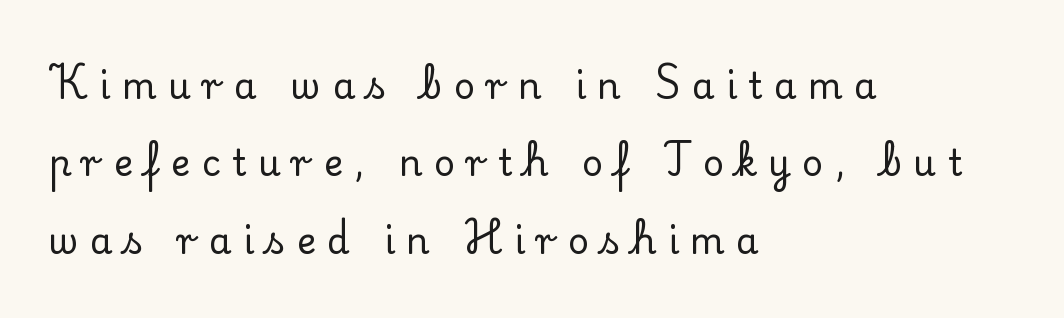
Posture: straight, roman, zero tilt. The compositor pushed each line to the left boundary. This sample has the flowing, uneven cadence of proportional lettering. Between one letter and the next there's a generous, obvious gap. The glyphs in this specimen are seriffed. How would I describe the line gaps? Wide and relaxed.
